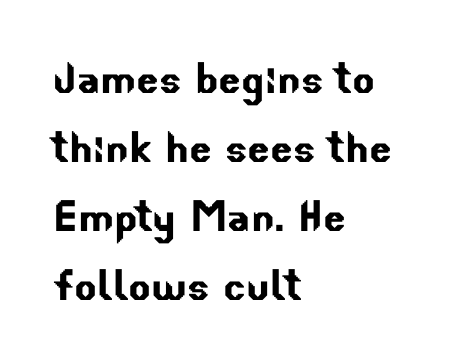
The image shows 53 px sans-serif type; set left-aligned, normal line spacing (1.3x), normal letter spacing, not underlined; low stroke contrast and a small x-height.
